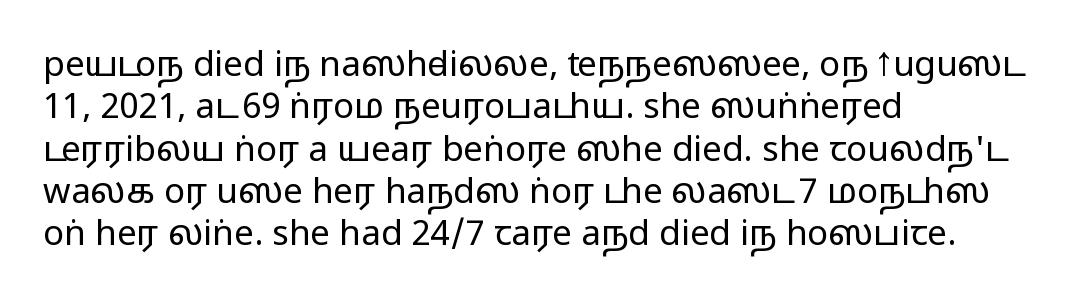
Font category for this specimen: sans-serif. Descender tails drop into unmarked territory. Vertical strokes here are truly vertical. The setting favours the left margin, as ordinary paragraphs usually do.
